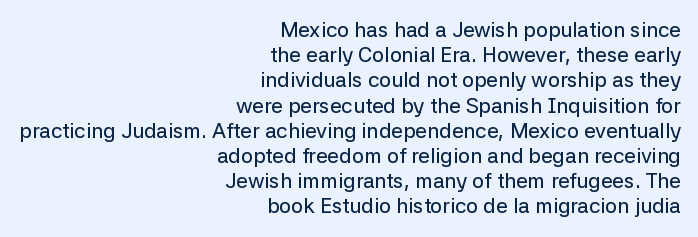
Q: Is the text italic (slanted)? A: No, it is upright.
Q: Is the text underlined? A: No.
Q: How is the paragraph aligned? A: Right-aligned.
Q: Is the spacing between letters normal or unusually wide? A: Normal.
